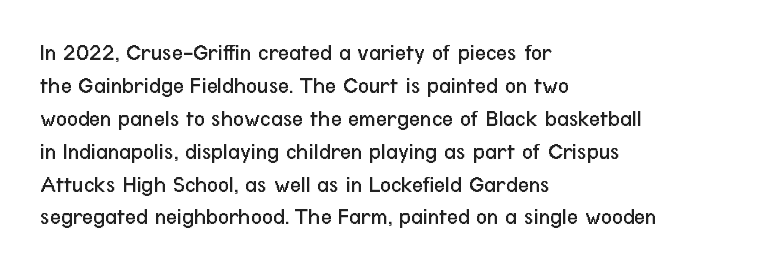
Q: Is the text bold? A: No.
Q: Is the text italic (slanted)? A: No, it is upright.
Q: Is the text underlined? A: No.
Q: How is the paragraph aligned? A: Left-aligned.
Q: Is the spacing between letters normal or unusually wide? A: Normal.
Q: Is the spacing between lines tight, normal or loose? A: Normal.
